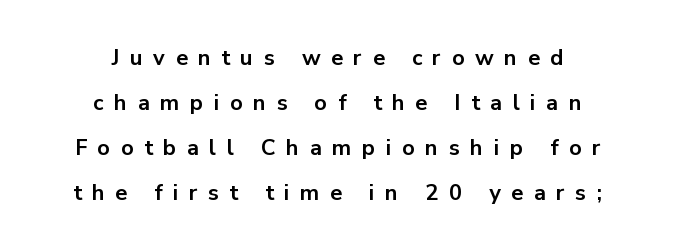
The image shows 22 px bold type, upright; set centered, loose line spacing (2.04x), unusually wide letter spacing (+0.48 em), not underlined.
